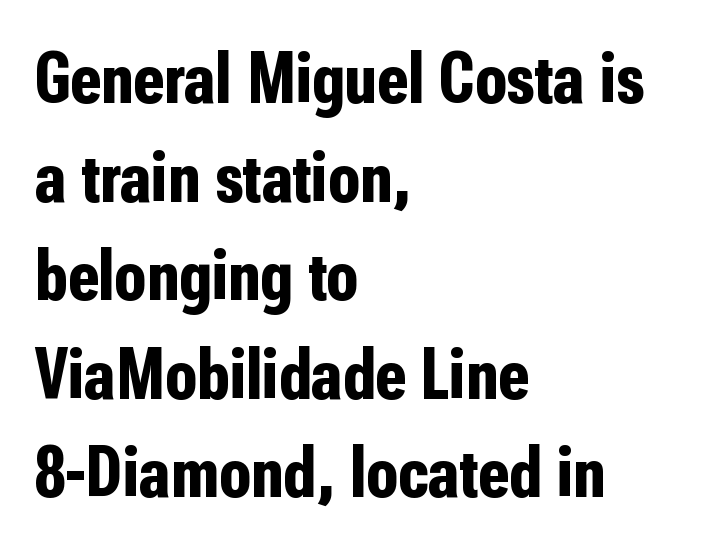
Note the varied advance widths — an 'i' is clearly narrower than an 'm'. A roman cut, with each character standing at attention. Is this a sans? Yes — the strokes have no serifs. Caption: standard tracking, unaltered.
